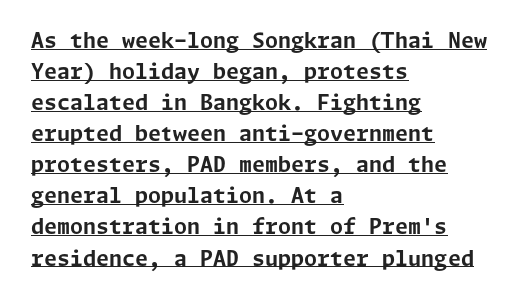
Q: Is the text bold? A: Yes.
Q: Is the text italic (slanted)? A: No, it is upright.
Q: Is the text underlined? A: Yes.
Q: How is the paragraph aligned? A: Left-aligned.
Q: Is the spacing between letters normal or unusually wide? A: Normal.
Q: Is the spacing between lines tight, normal or loose? A: Normal.
